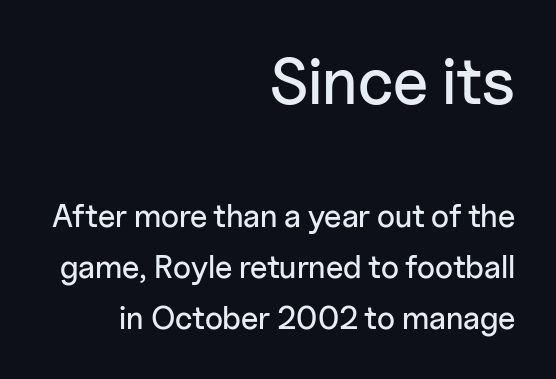
Reading down the block, your eye finds every line finishing at a fixed right position. Short note: letters normally spaced. Varying glyph widths throughout — classic text-font behaviour. Ordinary non-slanted type is in use.
